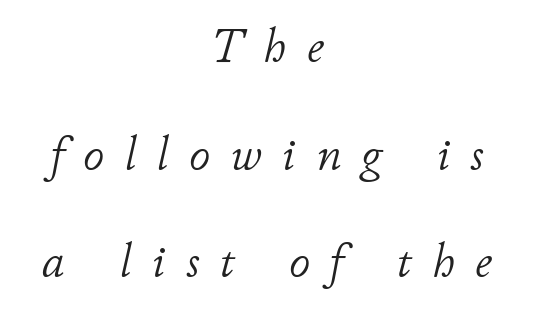
{"italic": "yes", "lean": "right", "slant_degrees": 11, "bold": "no", "weight": "light", "width": "normal", "stroke_contrast": "low", "x_height": "small", "monospaced": "no", "underline": "no", "align": "center", "line_spacing": "loose", "line_spacing_ratio": 2.29, "letter_spacing": "wide", "letter_spacing_em": 0.44, "glyph_px": 47}
